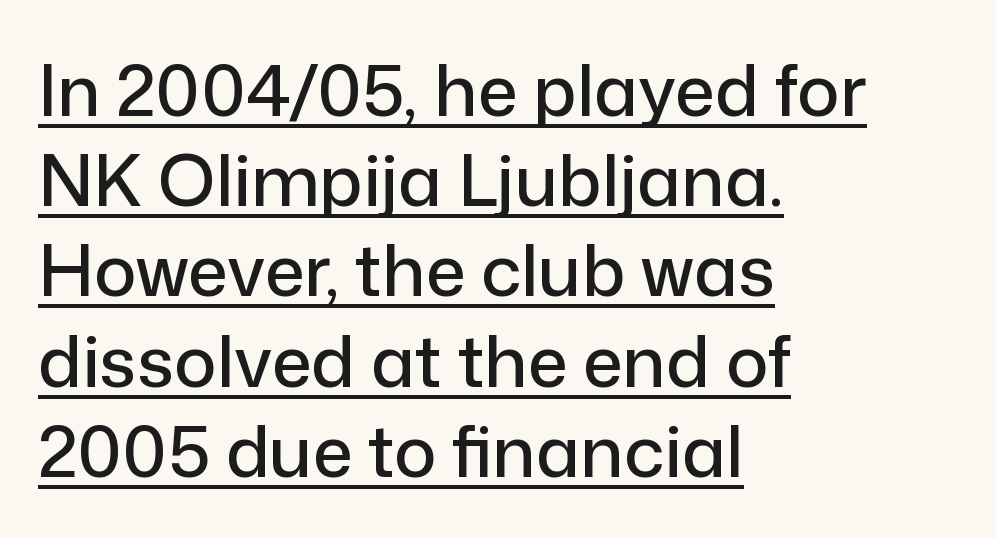
The paragraph shown leans on its left margin. The characters display no serif detailing; their extremities are plain. Beneath each row of characters lies a ruled line. Characters remain perfectly vertical along every line.
